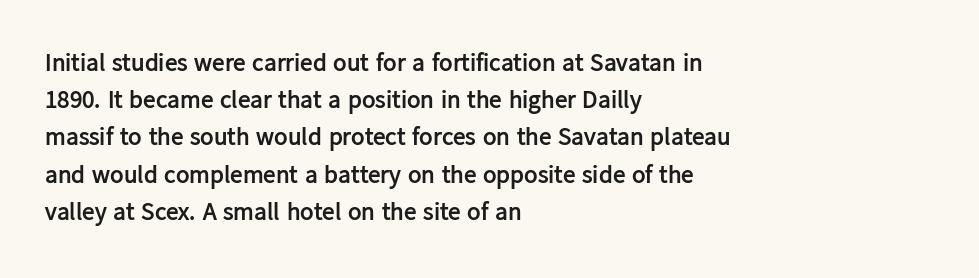
The image shows 25 px bold type, upright; set left-aligned, normal line spacing (1.49x), normal letter spacing, not underlined.
